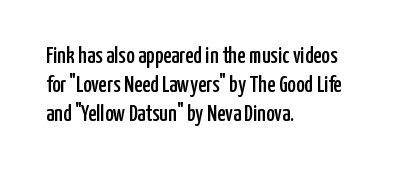
The image shows 23 px text type, upright; set left-aligned, normal line spacing (1.27x), normal letter spacing, not underlined.
